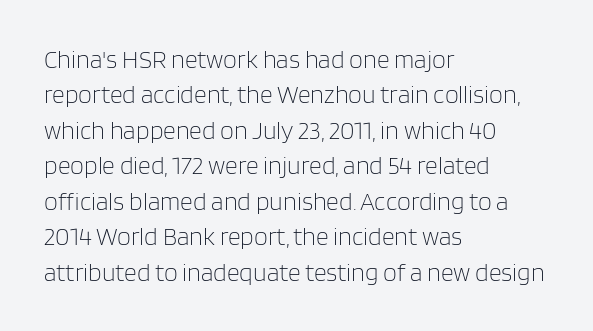
The image shows 25 px text type, upright; set left-aligned, normal line spacing (1.42x), normal letter spacing, not underlined.
